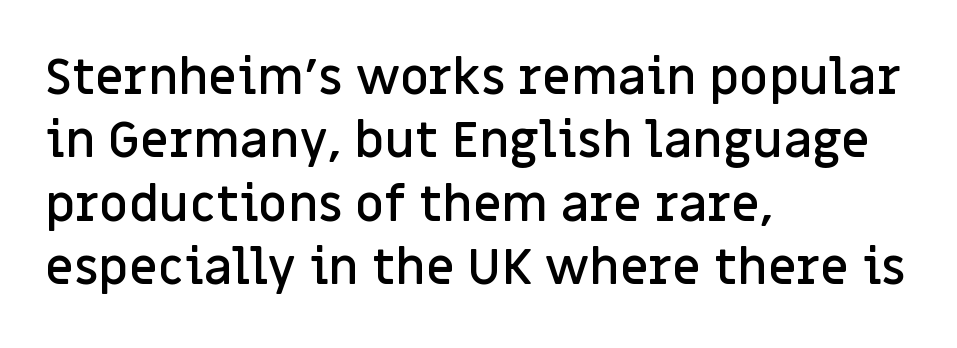
{"serif": "no", "italic": "no", "bold": "semi", "weight": "semibold", "width": "normal", "stroke_contrast": "low", "x_height": "large", "monospaced": "no", "underline": "no", "align": "left", "line_spacing": "normal", "line_spacing_ratio": 1.27, "letter_spacing": "normal", "letter_spacing_em": 0.0, "glyph_px": 50}
